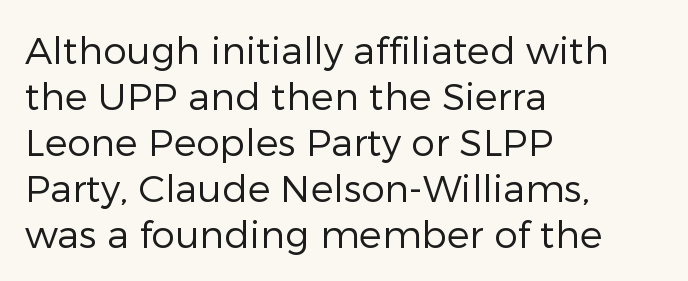
{"serif": "no", "italic": "no", "bold": "no", "weight": "regular", "width": "normal", "stroke_contrast": "low", "x_height": "medium", "monospaced": "no", "underline": "no", "align": "left", "line_spacing_ratio": 1.21, "letter_spacing": "normal", "letter_spacing_em": 0.0, "glyph_px": 38}
